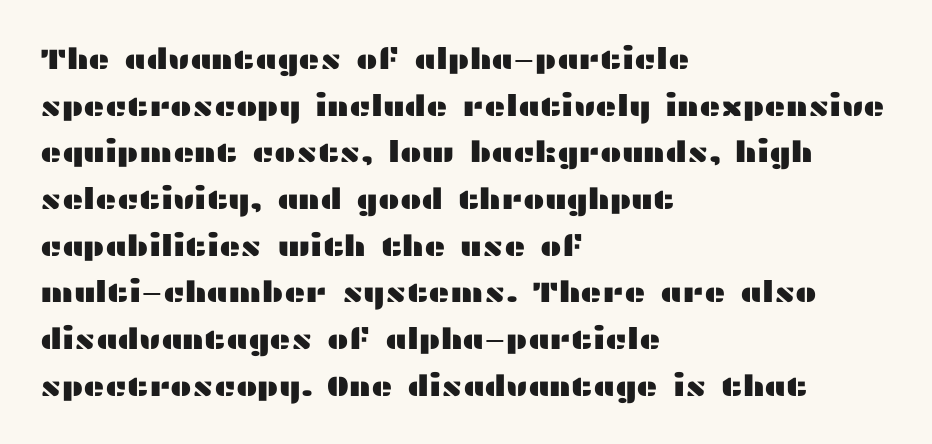
The image shows 29 px wide sans-serif type, upright; set left-aligned, normal line spacing (1.61x), normal letter spacing, not underlined; medium stroke contrast and a medium x-height.
